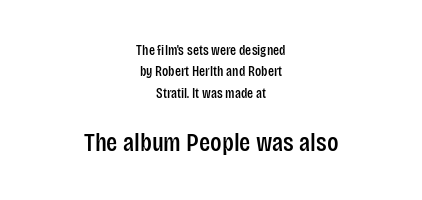
Nobody touched the tracking dial on this one. Reading down the column, the eye jumps a familiar distance to each next line. Size contrast runs from small at the top to large at the bottom. Do the letters lean? They stand straight. The baseline area is clear.
